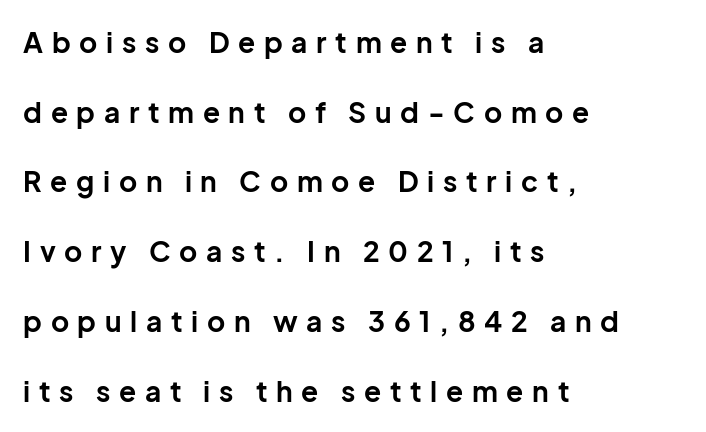
The image shows 28 px bold sans-serif type, upright; set left-aligned, loose line spacing (2.49x), unusually wide letter spacing (+0.31 em), not underlined; low stroke contrast and a medium x-height.
